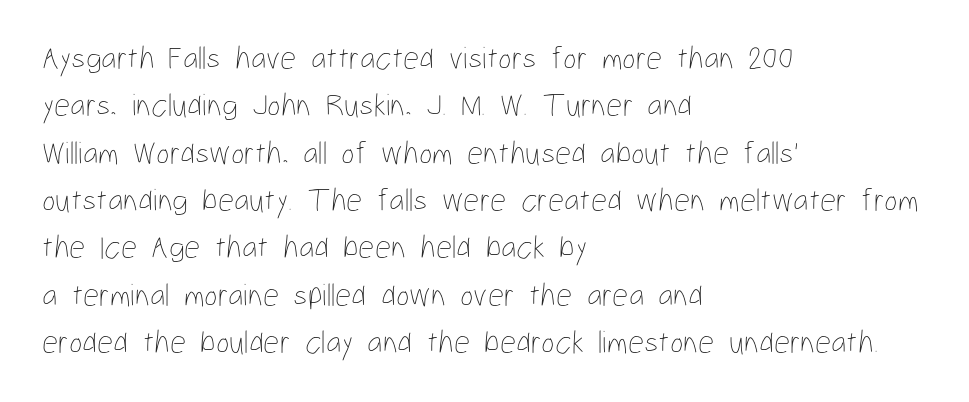
The image shows 32 px thin, condensed type, upright; set left-aligned, normal line spacing (1.48x), normal letter spacing, not underlined; low stroke contrast and a medium x-height.
